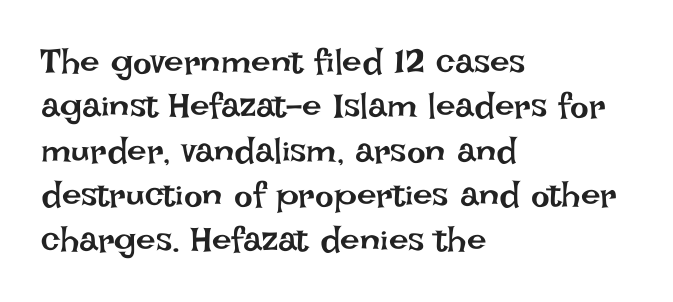
Q: Is the text bold? A: No.
Q: Is the text italic (slanted)? A: No, it is upright.
Q: Is the text underlined? A: No.
Q: How is the paragraph aligned? A: Left-aligned.
Q: Is the spacing between letters normal or unusually wide? A: Normal.
Q: Is the spacing between lines tight, normal or loose? A: Normal.
Q: Width (condensed, normal, or wide)? A: Normal.
Q: Stroke contrast? A: Low.
Q: x-height? A: Large.
Q: Monospaced? A: No.
